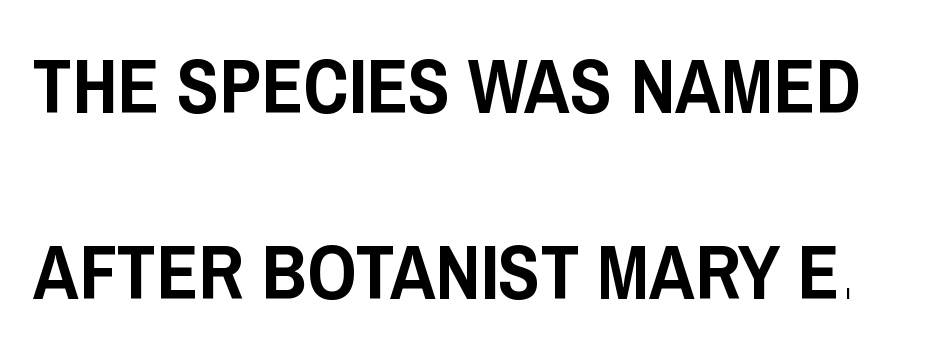
No word sits above an underline. What's the leading like? Stretched, with rows far apart. You could call the tracking neutral — neither tight nor loose. You can tell from the bare stems that sans-serif type was used. Here the designer chose a conventional face with non-uniform glyph widths.
